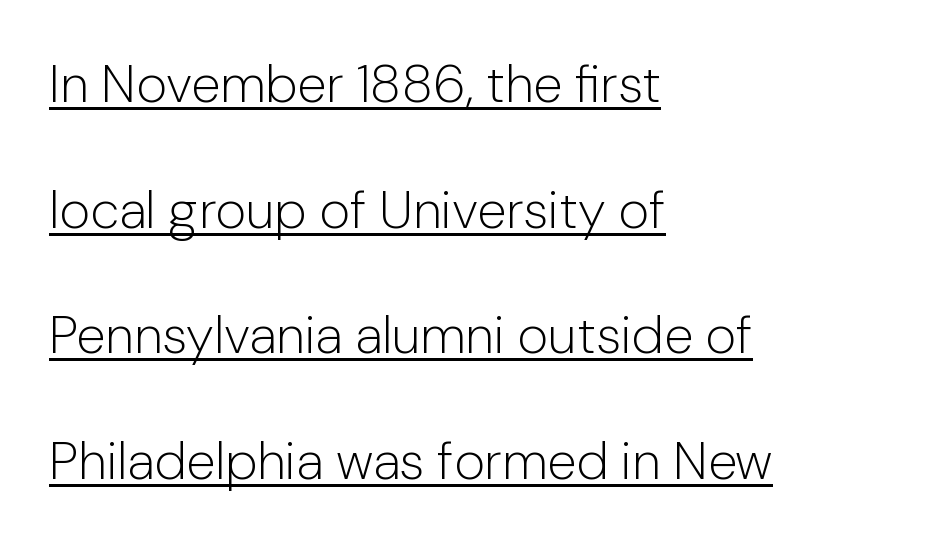
Q: Is the text bold? A: No.
Q: Is the text italic (slanted)? A: No, it is upright.
Q: Is the typeface a serif or a sans-serif typeface? A: Sans-serif.
Q: Is the text underlined? A: Yes.
Q: How is the paragraph aligned? A: Left-aligned.
Q: Is the spacing between letters normal or unusually wide? A: Normal.
Q: Is the spacing between lines tight, normal or loose? A: Loose.
Q: Width (condensed, normal, or wide)? A: Normal.
Q: Stroke contrast? A: Low.
Q: x-height? A: Medium.
Q: Monospaced? A: No.
